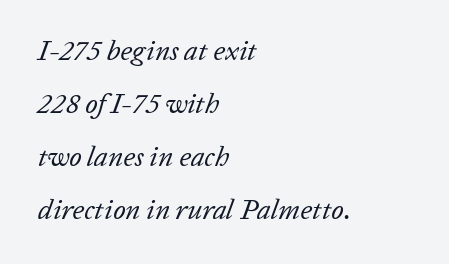
Every character sits at an angle, as italics do. This rendering leaves character spacing at its baseline value. The strip under each line holds only bare page. Typeset ragged right — the left edge is the straight one. The letters advance in unequal steps, a hallmark of proportional type. The passage shown is not bold in any degree.
